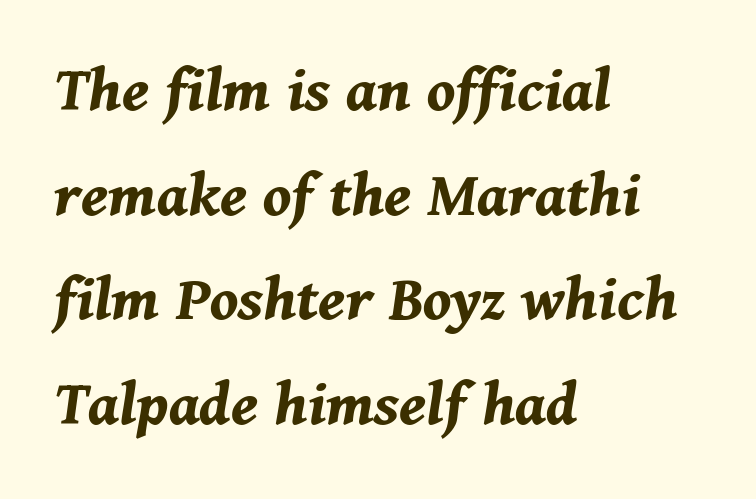
The image shows 67 px bold type, italic (leaning right); set left-aligned, normal line spacing (1.56x), normal letter spacing, not underlined; medium stroke contrast and a medium x-height.
